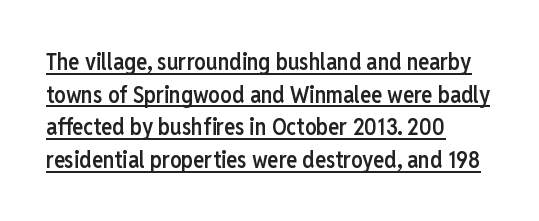
The image shows 23 px text type, upright; set left-aligned, normal line spacing (1.42x), normal letter spacing, underlined.
